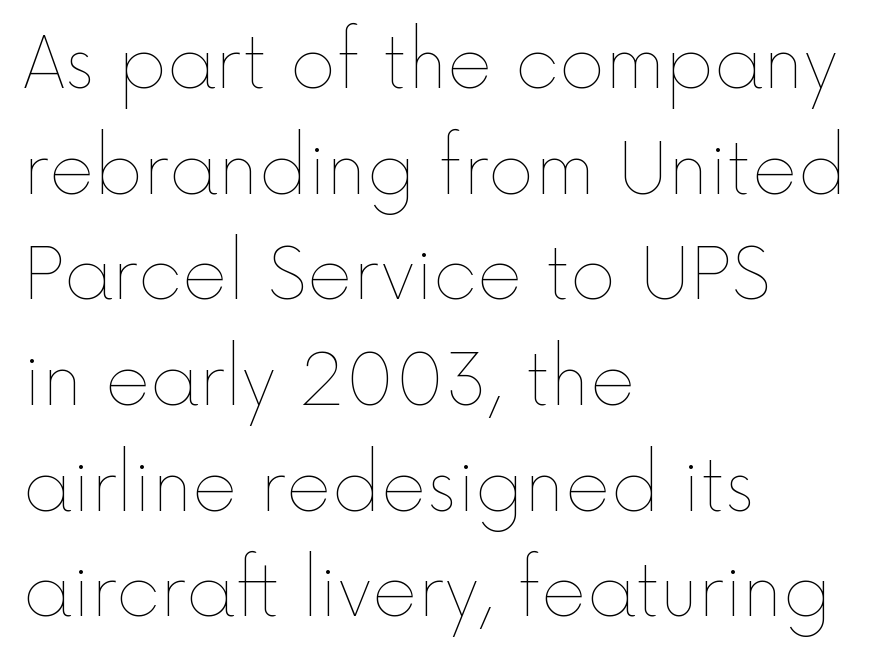
Q: Is the text bold? A: No.
Q: Is the text italic (slanted)? A: No, it is upright.
Q: Is the text underlined? A: No.
Q: How is the paragraph aligned? A: Left-aligned.
Q: Is the spacing between letters normal or unusually wide? A: Normal.
Q: Is the spacing between lines tight, normal or loose? A: Normal.
Q: Width (condensed, normal, or wide)? A: Normal.
Q: x-height? A: Medium.
Q: Monospaced? A: No.
